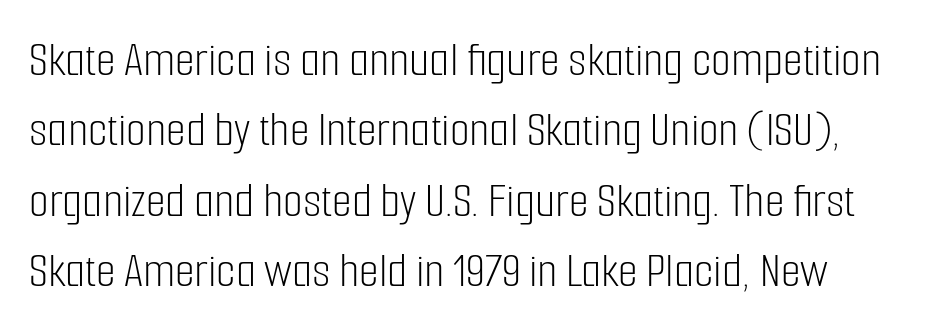
You could not count columns in this text — the font is proportionally spaced. This is sans-serif lettering, the kind often seen on screens and signage. The face used here is rendered with its standard letterfit. The passage shown stacks its lines at a standard gap. A typesetter would mark this as roman, not italic.
